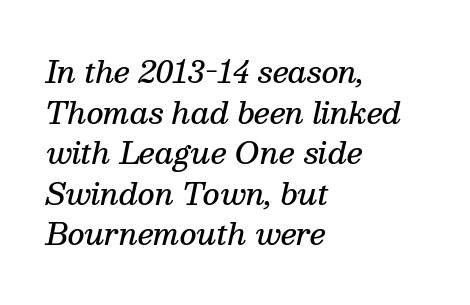
Q: Is the text bold? A: Semi-bold.
Q: Is the text italic (slanted)? A: Yes, it leans right by about 13 degrees.
Q: Is the typeface a serif or a sans-serif typeface? A: Serif.
Q: Is the text underlined? A: No.
Q: How is the paragraph aligned? A: Left-aligned.
Q: Is the spacing between letters normal or unusually wide? A: Normal.
Q: Is the spacing between lines tight, normal or loose? A: Normal.
Q: Width (condensed, normal, or wide)? A: Normal.
Q: Stroke contrast? A: Medium.
Q: x-height? A: Medium.
Q: Monospaced? A: No.
